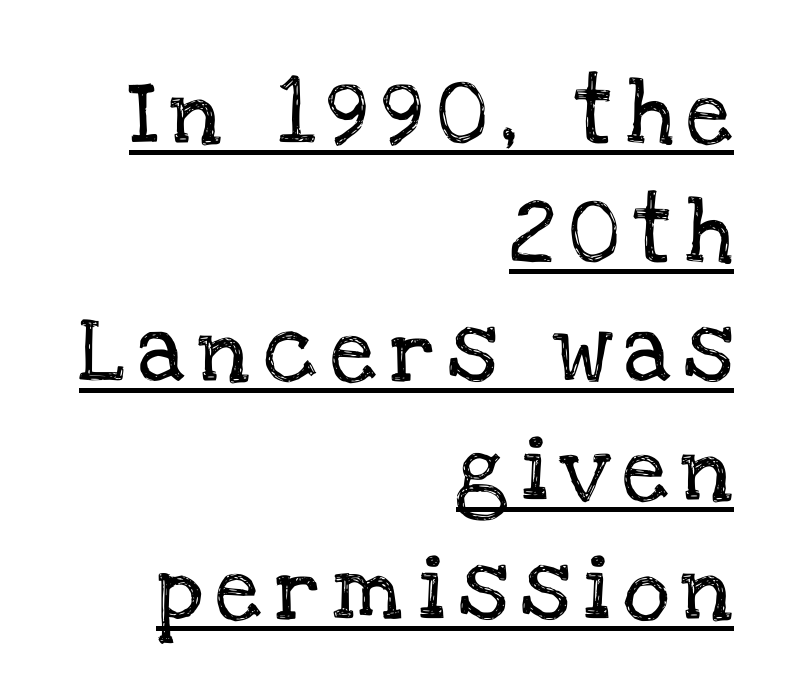
Q: Is the text italic (slanted)? A: No, it is upright.
Q: Is the typeface a serif or a sans-serif typeface? A: Serif.
Q: Is the text underlined? A: Yes.
Q: How is the paragraph aligned? A: Right-aligned.
Q: Is the spacing between letters normal or unusually wide? A: Unusually wide.
Q: Width (condensed, normal, or wide)? A: Normal.
Q: Stroke contrast? A: Low.
Q: x-height? A: Large.
Q: Monospaced? A: No.
